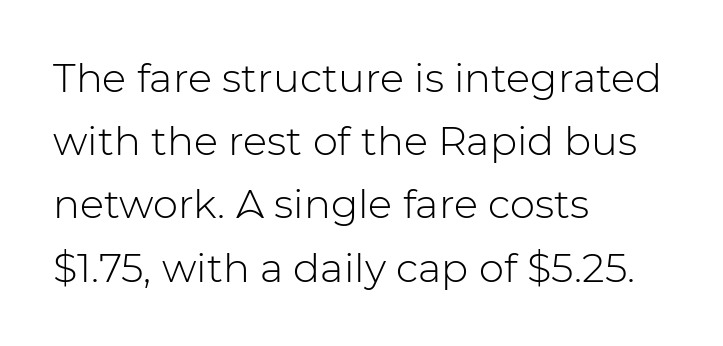
{"serif": "no", "italic": "no", "bold": "no", "weight": "light", "width": "normal", "stroke_contrast": "low", "x_height": "medium", "monospaced": "no", "underline": "no", "align": "left", "line_spacing": "normal", "line_spacing_ratio": 1.58, "letter_spacing": "normal", "letter_spacing_em": 0.0, "glyph_px": 40}
